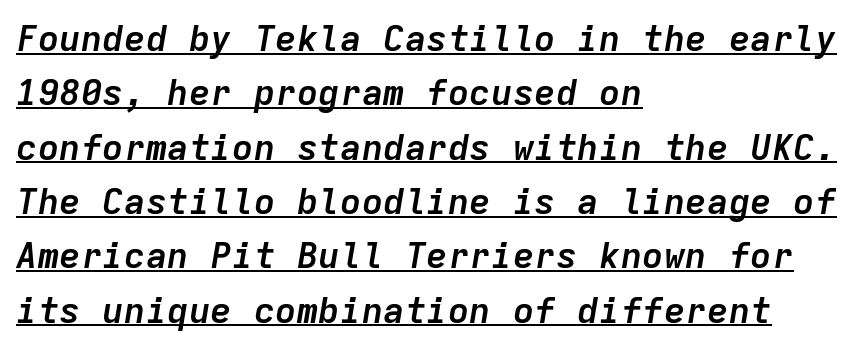
Descenders here cross a horizontal rule under the line. A typesetter would call this zero additional tracking. Notice how the passage keeps a crisp vertical edge on the left only. Regarding leading, the lines here are spaced in the standard way. A typesetter would mark this as italic. These words are printed bold, with thick strokes throughout.
